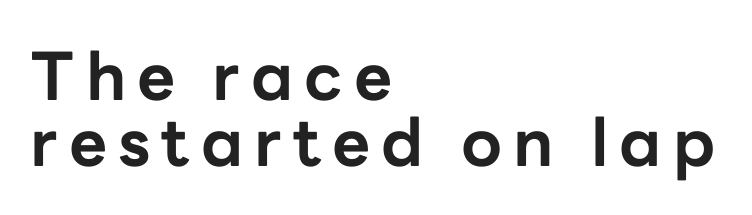
The type family on display is of the sans-serif kind. The specimen reads as upright at a glance. The passage shown is typed in a proportional face where columns would drift. Has an underline been added? It has not.
